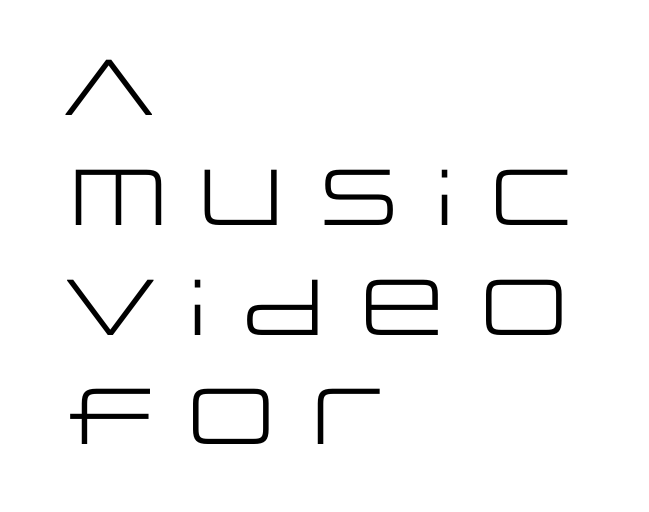
The image shows 79 px regular-weight, wide sans-serif type, upright; set left-aligned, normal line spacing (1.39x), normal letter spacing, not underlined; low stroke contrast and a large x-height.
